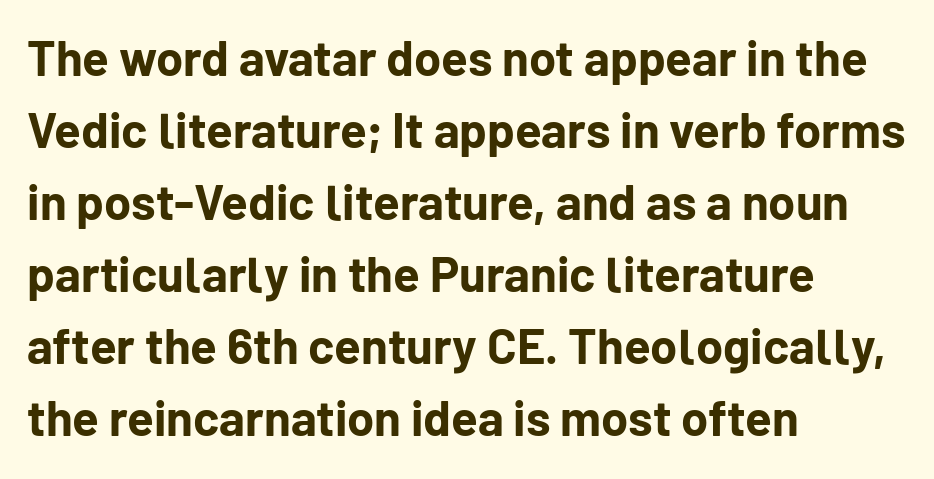
The image shows 49 px bold sans-serif type, upright; set left-aligned, normal line spacing (1.47x), normal letter spacing, not underlined; low stroke contrast and a medium x-height.
